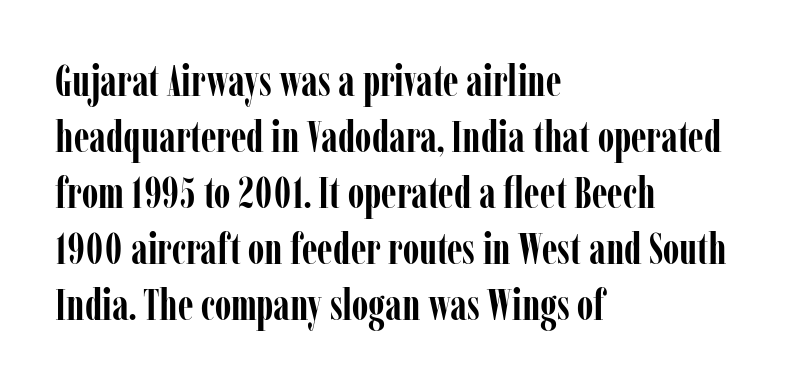
A student would call this left alignment; a typographer would say flush left, rag right. The string is rendered with underlining switched off. The axis of the letterforms is exactly vertical. Do the characters align in a grid? No, the font is proportional. The passage shown has conventional tracking throughout.
